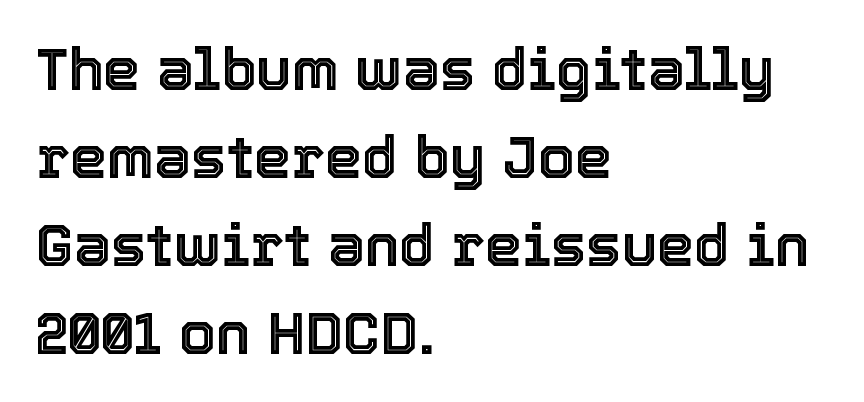
The image shows 59 px text type, upright; set left-aligned, normal line spacing (1.49x), normal letter spacing, not underlined; a medium x-height.
